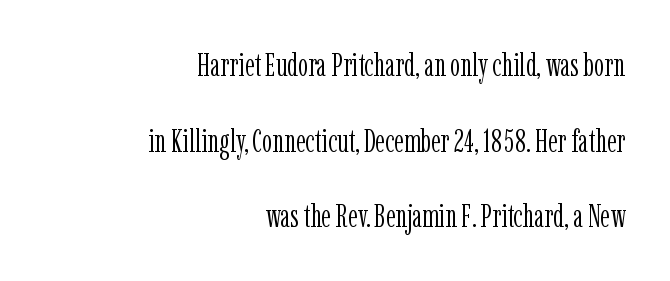
Q: Is the text bold? A: No.
Q: Is the text italic (slanted)? A: No, it is upright.
Q: Is the typeface a serif or a sans-serif typeface? A: Serif.
Q: Is the text underlined? A: No.
Q: How is the paragraph aligned? A: Right-aligned.
Q: Is the spacing between letters normal or unusually wide? A: Normal.
Q: Is the spacing between lines tight, normal or loose? A: Loose.
Q: Width (condensed, normal, or wide)? A: Condensed.
Q: Stroke contrast? A: Low.
Q: x-height? A: Medium.
Q: Monospaced? A: No.
